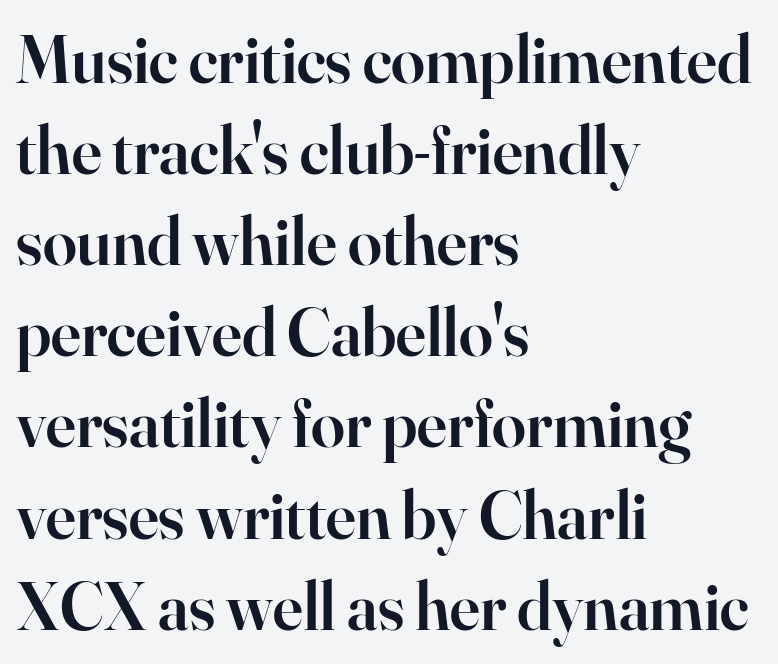
This rendering employs a face with finishing strokes, i.e., a serif. The rendering keeps characters at their native spacing. Line starts are locked; line ends wander. Think of a printed novel: that variable character pitch is what you see here. If you drew a line through each stem, it would be perfectly vertical.
